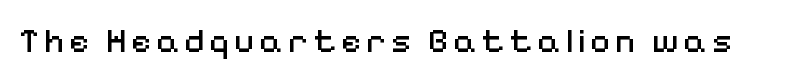
{"serif": "no", "italic": "no", "bold": "no", "weight": "regular", "width": "normal", "stroke_contrast": "medium", "x_height": "medium", "monospaced": "no", "underline": "no", "glyph_px": 35}
